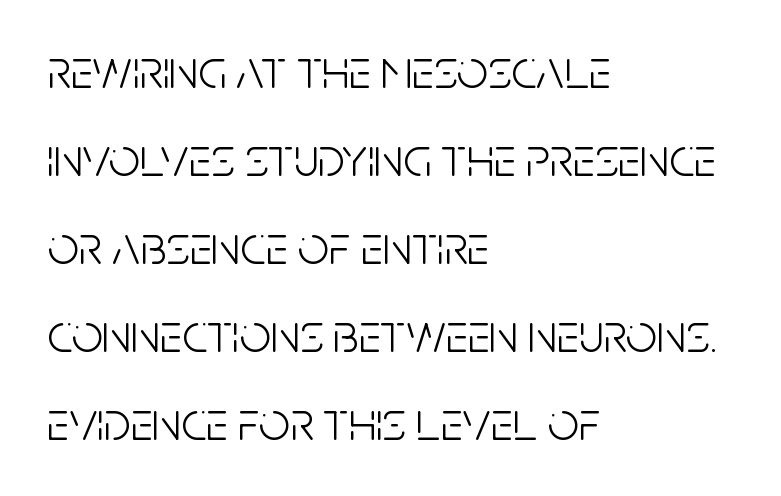
Quick note: not italic, upright. Words float on clear page, feet unadorned. Is this a fixed-width face? No — the glyphs have proportional, varying widths. Weight: regular or lighter.
